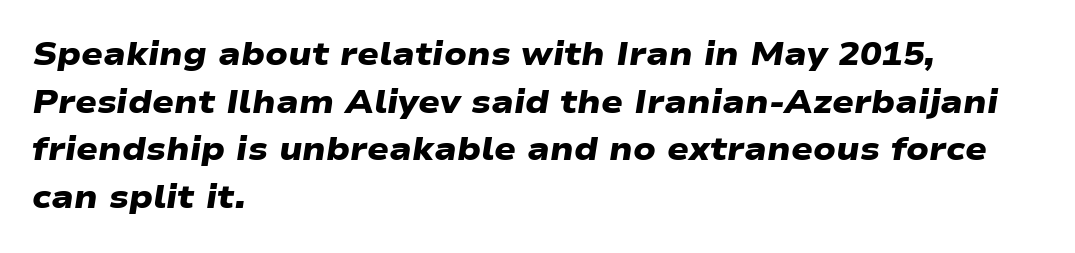
Q: Is the text bold? A: Yes.
Q: Is the typeface a serif or a sans-serif typeface? A: Sans-serif.
Q: Is the text underlined? A: No.
Q: How is the paragraph aligned? A: Left-aligned.
Q: Is the spacing between letters normal or unusually wide? A: Normal.
Q: Is the spacing between lines tight, normal or loose? A: Normal.
Q: Width (condensed, normal, or wide)? A: Wide.
Q: Stroke contrast? A: Low.
Q: x-height? A: Medium.
Q: Monospaced? A: No.
